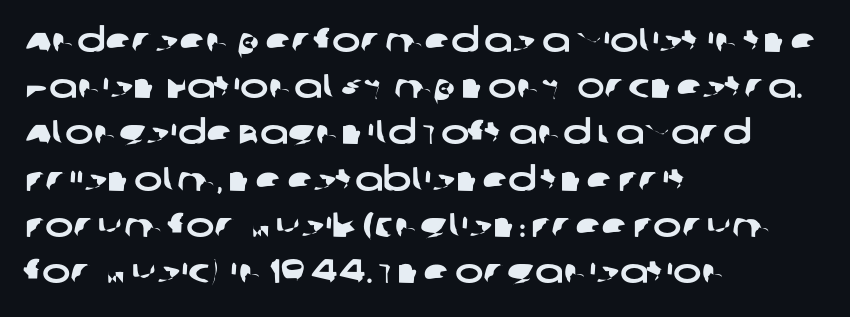
{"serif": "no", "width": "wide", "stroke_contrast": "low", "x_height": "large", "monospaced": "no", "underline": "no", "align": "left", "line_spacing": "normal", "line_spacing_ratio": 1.36, "letter_spacing": "normal", "letter_spacing_em": 0.0, "glyph_px": 34}
